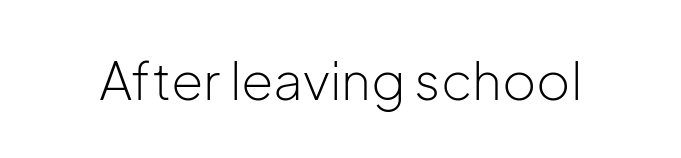
{"serif": "no", "italic": "no", "bold": "no", "weight": "light", "width": "normal", "stroke_contrast": "low", "x_height": "medium", "monospaced": "no", "underline": "no", "letter_spacing": "normal", "letter_spacing_em": 0.0, "glyph_px": 52}
